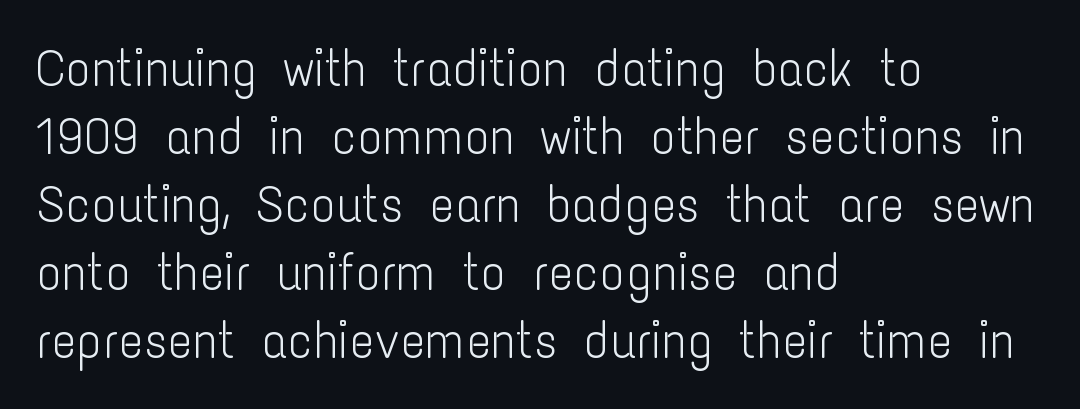
Q: Is the text bold? A: No.
Q: Is the text italic (slanted)? A: No, it is upright.
Q: Is the typeface a serif or a sans-serif typeface? A: Sans-serif.
Q: Is the text underlined? A: No.
Q: How is the paragraph aligned? A: Left-aligned.
Q: Is the spacing between letters normal or unusually wide? A: Normal.
Q: Is the spacing between lines tight, normal or loose? A: Normal.
Q: Width (condensed, normal, or wide)? A: Condensed.
Q: Stroke contrast? A: Low.
Q: x-height? A: Medium.
Q: Monospaced? A: No.
